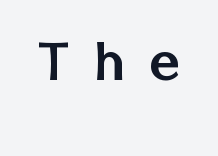
Q: Is the text italic (slanted)? A: No, it is upright.
Q: Is the typeface a serif or a sans-serif typeface? A: Sans-serif.
Q: Is the text underlined? A: No.
Q: Is the spacing between letters normal or unusually wide? A: Unusually wide.
Q: Width (condensed, normal, or wide)? A: Normal.
Q: Stroke contrast? A: Low.
Q: x-height? A: Medium.
Q: Monospaced? A: No.
